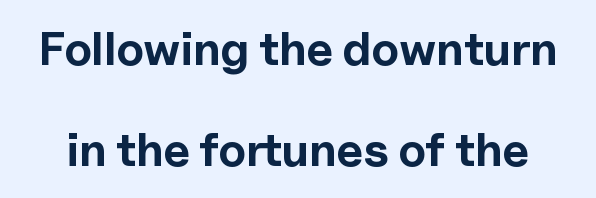
{"serif": "no", "italic": "no", "bold": "yes", "weight": "bold", "width": "normal", "x_height": "medium", "monospaced": "no", "underline": "no", "line_spacing": "loose", "line_spacing_ratio": 2.15, "letter_spacing": "normal", "letter_spacing_em": 0.0, "glyph_px": 47}
